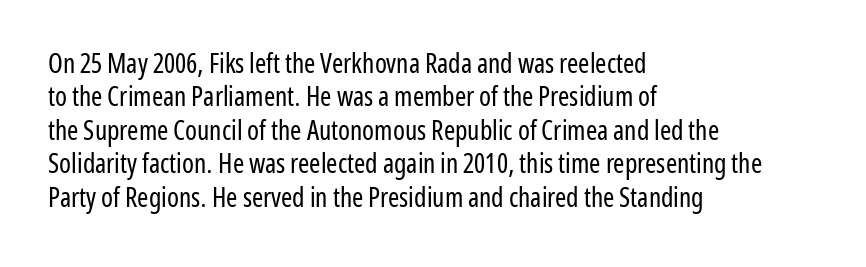
{"italic": "no", "bold": "no", "underline": "no", "align": "left", "line_spacing_ratio": 1.24, "letter_spacing": "normal", "letter_spacing_em": 0.0, "glyph_px": 27}
